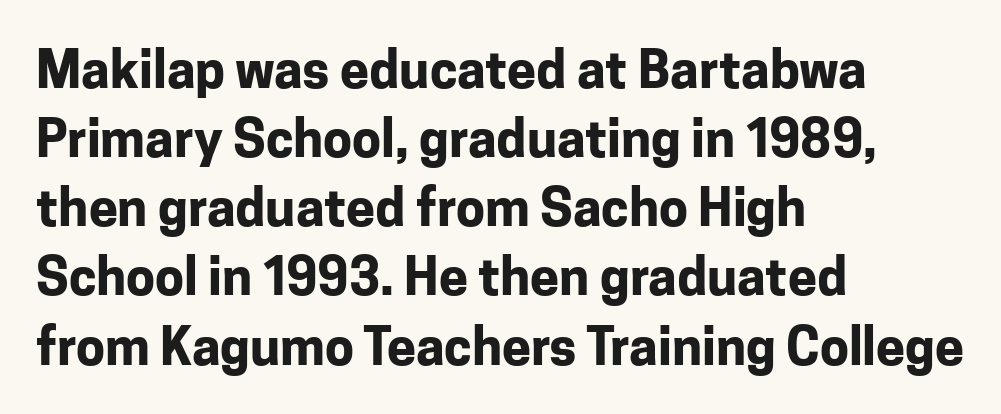
Each word holds together tightly as a unit, with standard inter-letter gaps. Think of a printed novel: that variable character pitch is what you see here. The zone under the glyphs is completely vacant. It's the straight-up-and-down kind of type. Does the copy run flush right? No — it runs flush left. Look at the stroke-to-counter ratio: heavy, a bold.
